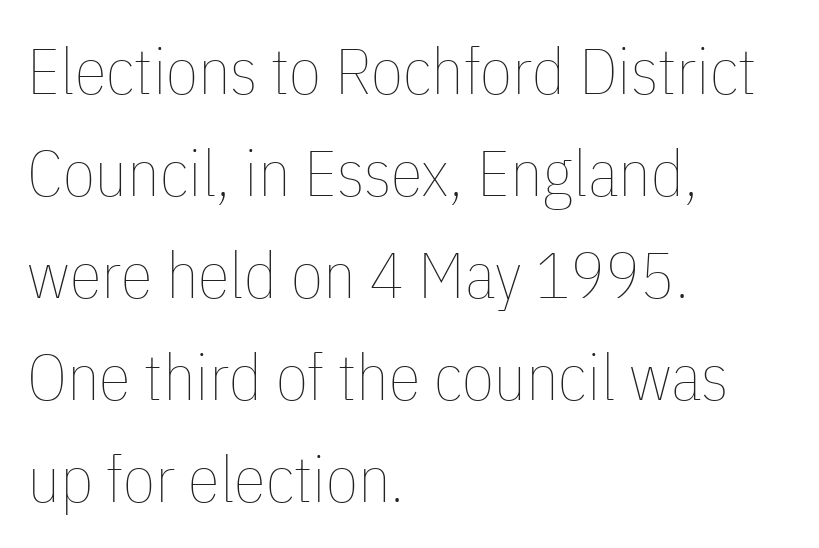
Q: Is the text bold? A: No.
Q: Is the text italic (slanted)? A: No, it is upright.
Q: Is the text underlined? A: No.
Q: How is the paragraph aligned? A: Left-aligned.
Q: Is the spacing between letters normal or unusually wide? A: Normal.
Q: Is the spacing between lines tight, normal or loose? A: Normal.
Q: Width (condensed, normal, or wide)? A: Condensed.
Q: Stroke contrast? A: Low.
Q: x-height? A: Medium.
Q: Monospaced? A: No.
